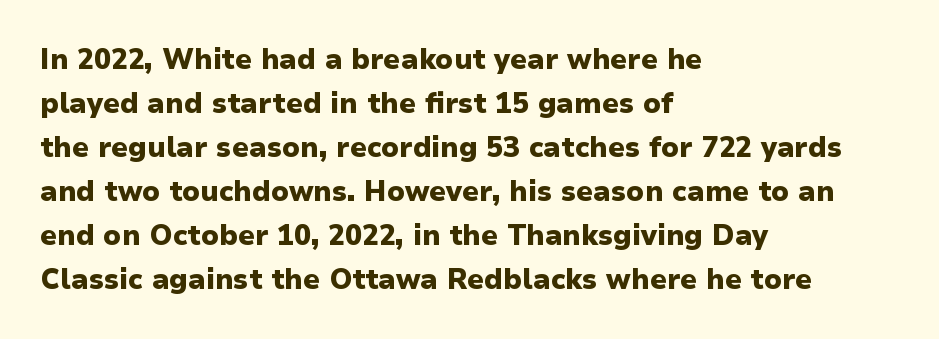
The image shows 28 px heavy sans-serif type, upright; set left-aligned, normal line spacing (1.57x), normal letter spacing, not underlined; low stroke contrast and a medium x-height.
